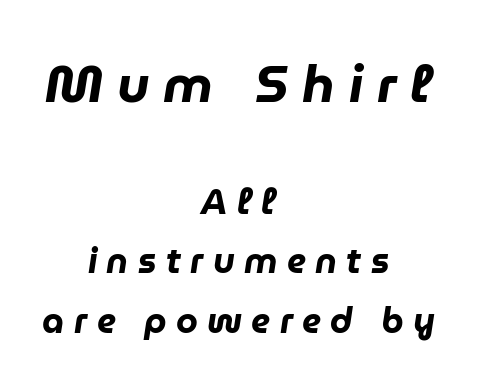
The image shows 52 px heavy type, italic (leaning right); set centered, line spacing 1.71x, unusually wide letter spacing (+0.27 em), not underlined; the first (top) block is 1.49x larger; low stroke contrast and a medium x-height.
